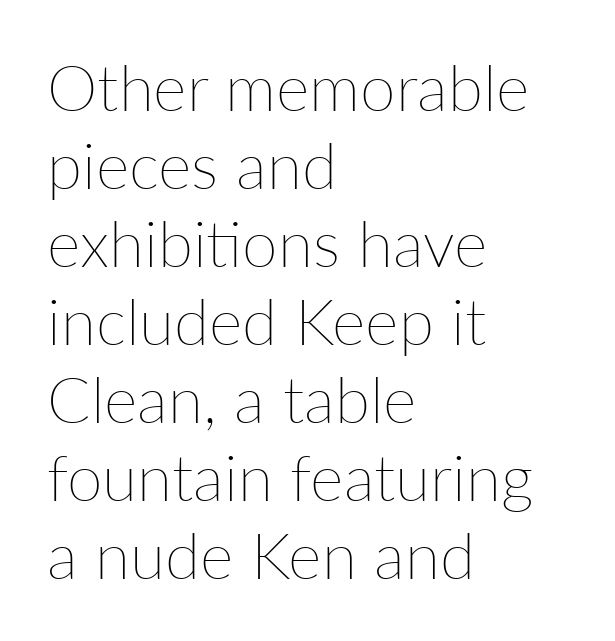
Stroke thickness stays within the range of a standard reading face or lighter. No extra tracking has been applied to these lines. The ragged edge is on the right, which tells us the setting is flush left. The area under the type is left untouched.
